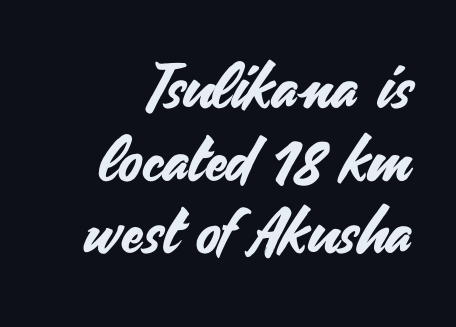
Q: Is the text italic (slanted)? A: Yes.
Q: Is the typeface a serif or a sans-serif typeface? A: Sans-serif.
Q: Is the text underlined? A: No.
Q: Is the spacing between letters normal or unusually wide? A: Normal.
Q: Width (condensed, normal, or wide)? A: Normal.
Q: Stroke contrast? A: Medium.
Q: x-height? A: Small.
Q: Monospaced? A: No.
